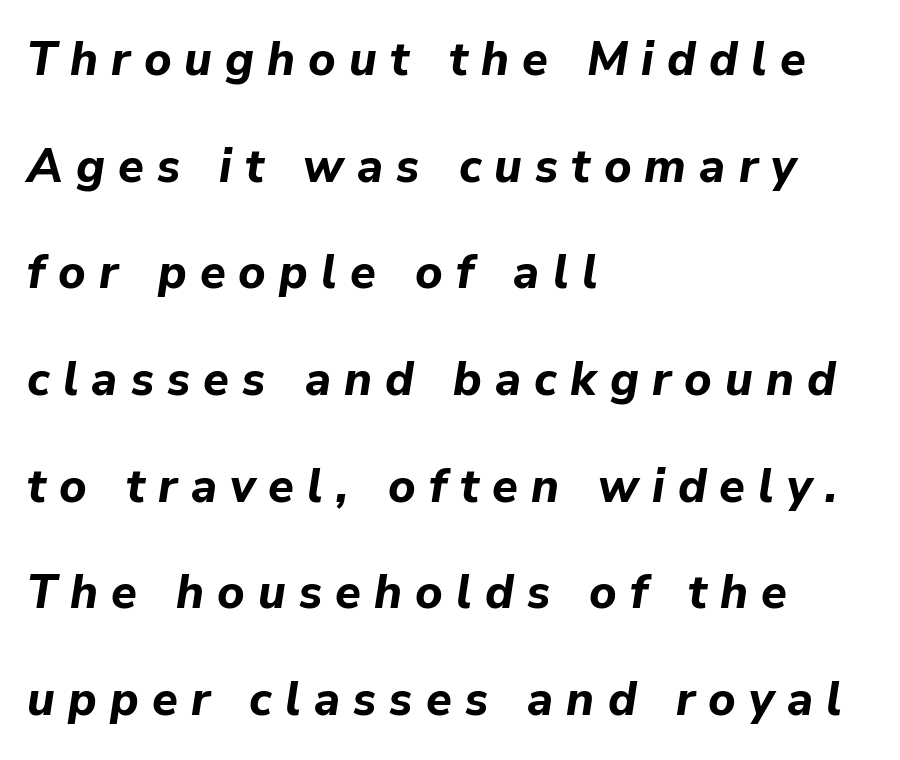
Q: Is the text bold? A: Yes.
Q: Is the text italic (slanted)? A: Yes, it leans right by about 9 degrees.
Q: Is the text underlined? A: No.
Q: How is the paragraph aligned? A: Left-aligned.
Q: Is the spacing between letters normal or unusually wide? A: Unusually wide.
Q: Is the spacing between lines tight, normal or loose? A: Loose.
Q: Width (condensed, normal, or wide)? A: Normal.
Q: Stroke contrast? A: Low.
Q: x-height? A: Medium.
Q: Monospaced? A: No.
